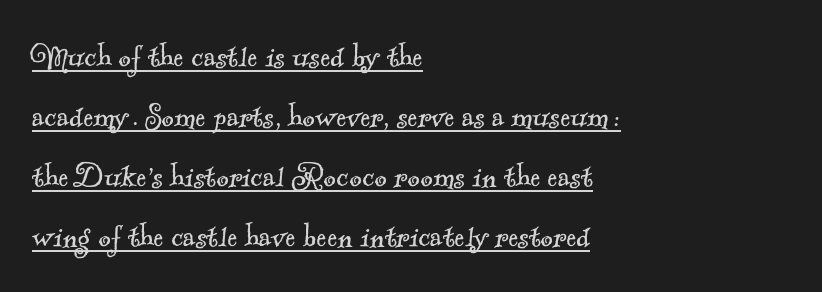
{"serif": "yes", "bold": "no", "weight": "light", "width": "normal", "x_height": "small", "monospaced": "no", "underline": "yes", "align": "left", "line_spacing": "normal", "line_spacing_ratio": 1.58, "letter_spacing": "normal", "letter_spacing_em": 0.0, "glyph_px": 38}
